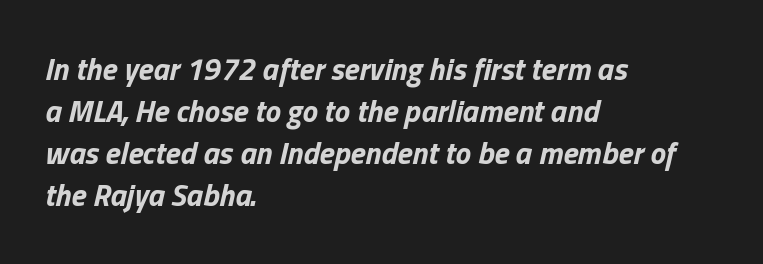
{"italic": "yes", "lean": "right", "slant_degrees": 13, "bold": "yes", "weight": "bold", "width": "normal", "stroke_contrast": "low", "x_height": "medium", "monospaced": "no", "underline": "no", "align": "left", "line_spacing": "normal", "line_spacing_ratio": 1.36, "letter_spacing": "normal", "letter_spacing_em": 0.0, "glyph_px": 31}
